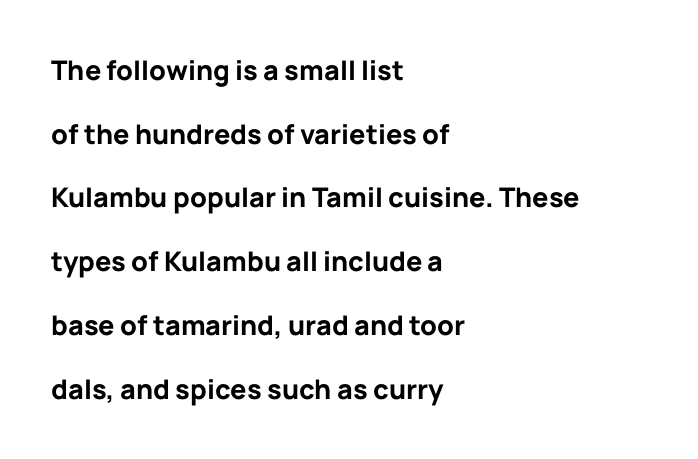
{"italic": "no", "bold": "yes", "underline": "no", "align": "left", "line_spacing": "loose", "line_spacing_ratio": 2.36, "letter_spacing": "normal", "letter_spacing_em": 0.0, "glyph_px": 27}
